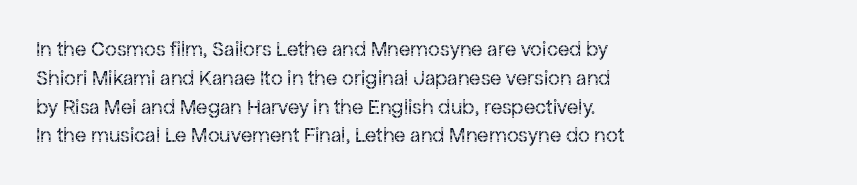
{"italic": "no", "bold": "no", "underline": "no", "align": "left", "line_spacing": "normal", "line_spacing_ratio": 1.37, "letter_spacing": "normal", "letter_spacing_em": 0.0, "glyph_px": 21}
